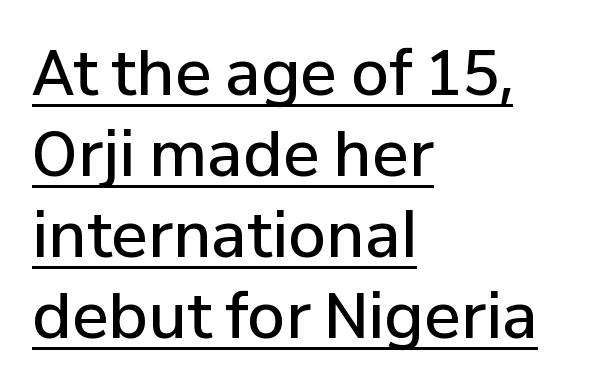
The image shows 61 px semibold sans-serif type, upright; set left-aligned, normal line spacing (1.33x), normal letter spacing, underlined; low stroke contrast and a medium x-height.
